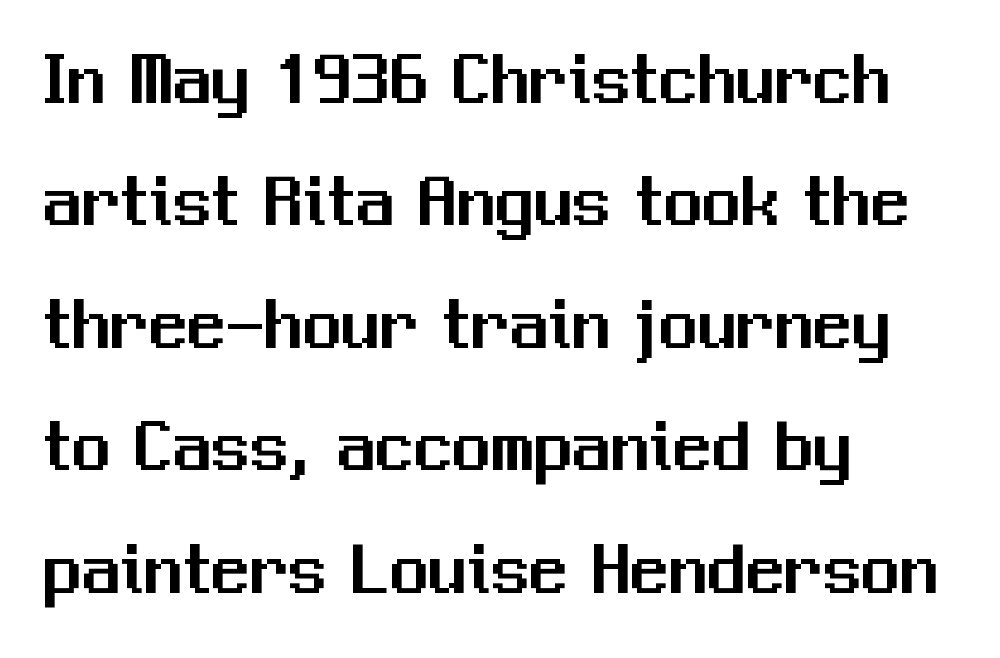
{"serif": "no", "italic": "no", "width": "normal", "stroke_contrast": "medium", "x_height": "medium", "monospaced": "no", "underline": "no", "align": "left", "line_spacing": "normal", "line_spacing_ratio": 1.59, "letter_spacing": "normal", "letter_spacing_em": 0.0, "glyph_px": 77}
